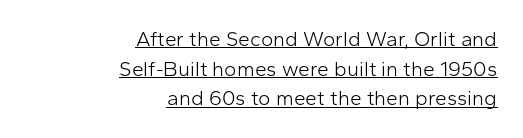
Each word holds together tightly as a unit, with standard inter-letter gaps. The cut favours lightness, reaching ordinary text weight at its darkest. Ascenders rise straight up at ninety degrees. Emphasis is given by a line drawn under the lettering. The passage is arranged like a letterhead date or caption credit — flush right. Is there much room between lines? A standard amount, neither cramped nor airy.
